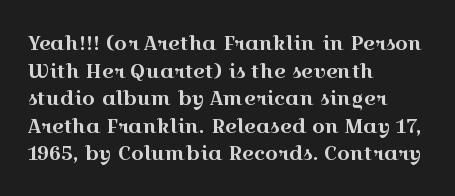
{"italic": "no", "underline": "no", "align": "left", "line_spacing": "normal", "line_spacing_ratio": 1.38, "letter_spacing": "normal", "letter_spacing_em": 0.0, "glyph_px": 20}
